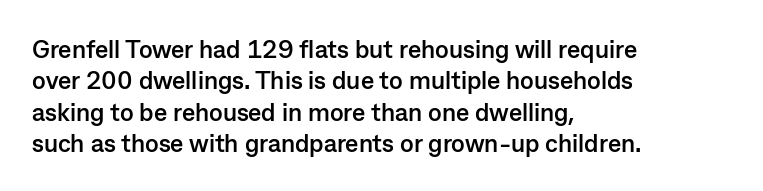
{"italic": "no", "bold": "yes", "underline": "no", "align": "left", "line_spacing": "normal", "line_spacing_ratio": 1.26, "letter_spacing": "normal", "letter_spacing_em": 0.0, "glyph_px": 25}
